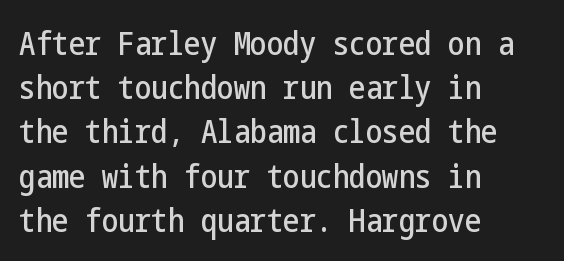
The image shows 33 px condensed sans-serif type, upright; set left-aligned, normal line spacing (1.34x), normal letter spacing, not underlined; low stroke contrast and a medium x-height.
